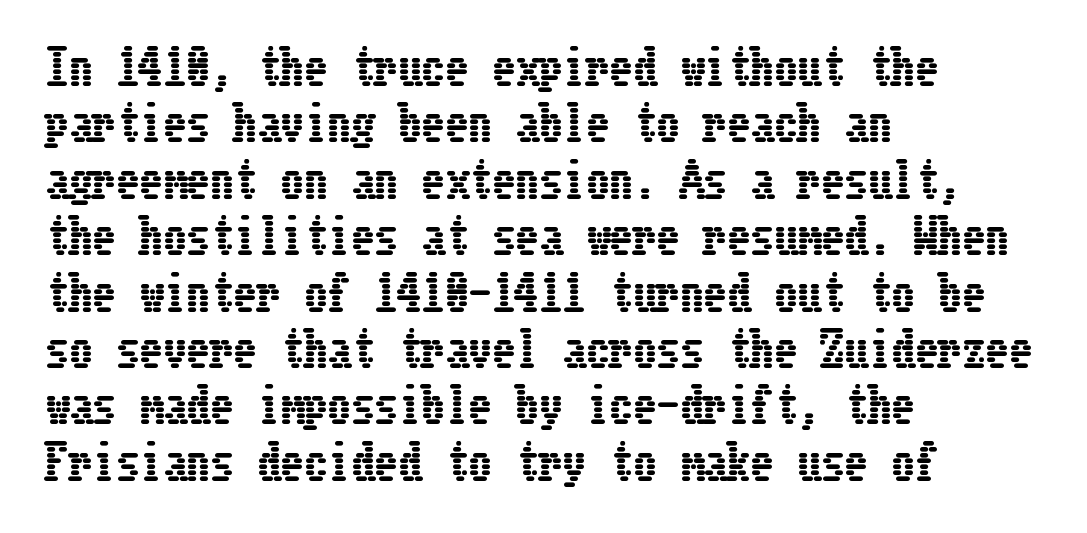
{"italic": "no", "width": "condensed", "stroke_contrast": "low", "x_height": "medium", "underline": "no", "align": "left", "line_spacing_ratio": 1.2, "letter_spacing": "normal", "letter_spacing_em": 0.0, "glyph_px": 47}
